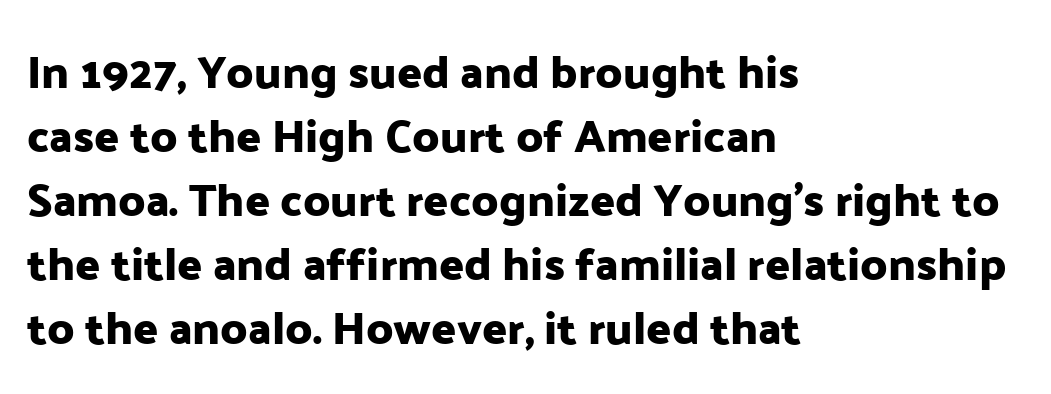
The image shows 46 px sans-serif type, upright; set left-aligned, normal line spacing (1.39x), normal letter spacing, not underlined; low stroke contrast and a medium x-height.
